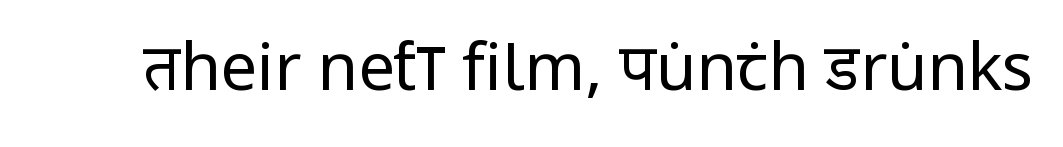
Unbolded letterforms with no extra heft. The typeface chosen for these lines omits serifs. The gaps between neighbouring characters are ordinary and unremarkable. Nope, not italic — everything's standing straight. Type without underlining. Think of a printed novel: that variable character pitch is what you see here.
